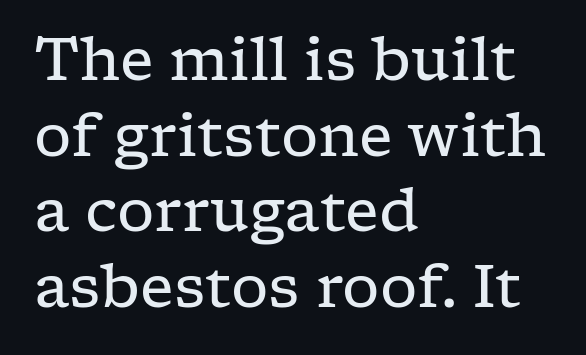
The image shows 59 px regular-weight, wide serif type, upright; set left-aligned, normal line spacing (1.28x), normal letter spacing, not underlined; low stroke contrast and a medium x-height.
